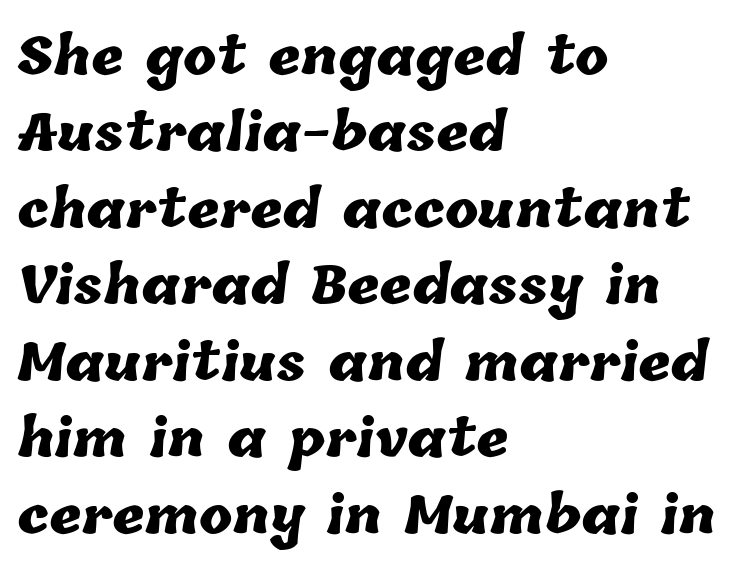
Layout note: lines flush left. Weight: bold. Vertically, the passage feels balanced, rows spaced as you'd expect. Is the letter spacing exaggerated? No — it looks like the ordinary default. Plain, unruled lines of type. Varying glyph widths throughout — classic text-font behaviour.
